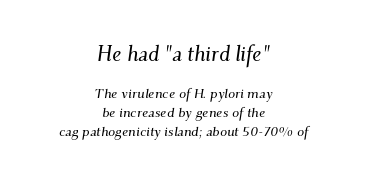
The image shows 21 px text type, italic (leaning right); set centered, normal line spacing (1.36x), normal letter spacing, not underlined; the first (top) block is 1.5x larger.
